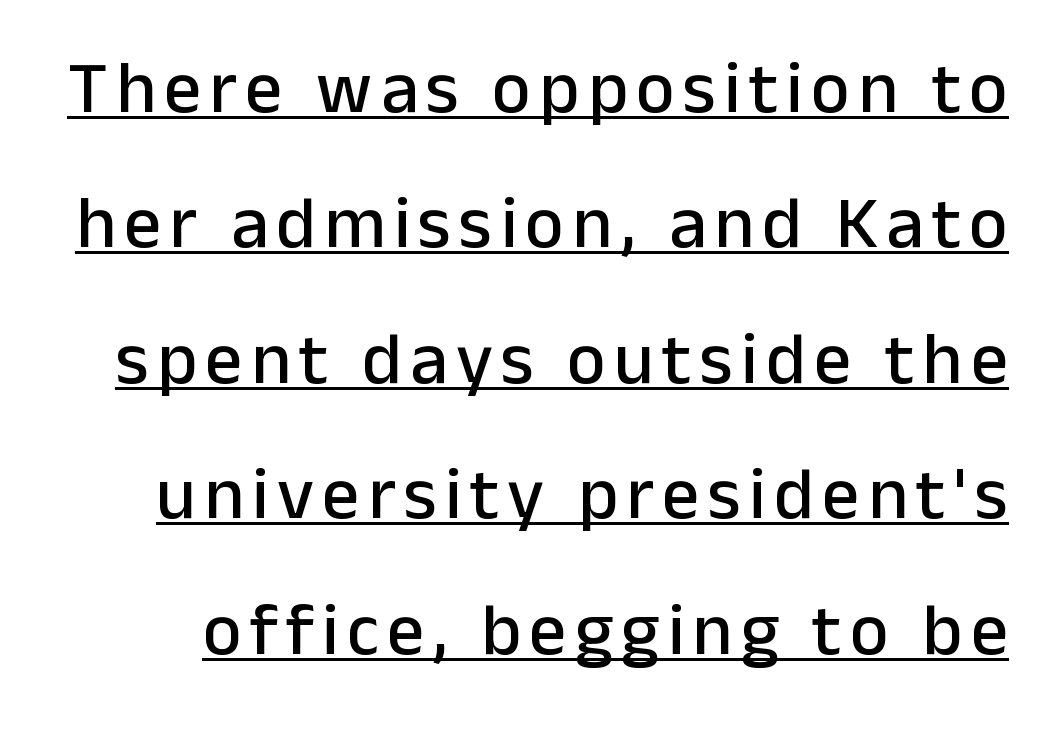
This sample uses a sans-serif face. These lines are rendered in a variable-pitch font. This sample uses an upright cut, with every glyph sitting square on the baseline. This is underlined copy, the kind a proofreader might mark for attention.
